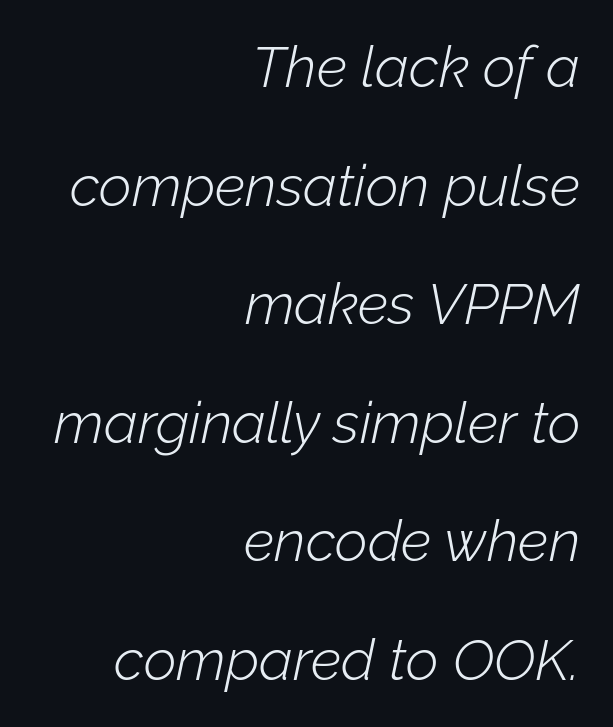
The space beneath each line is pristine and unruled. Looks like regular typesetting: each glyph gets only the width it needs. The passage is arranged like a letterhead date or caption credit — flush right. Characters follow at the spacing the type designer built in.
